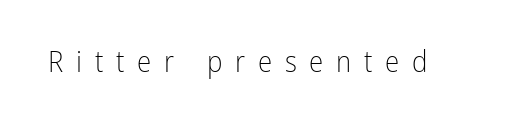
Q: Is the text bold? A: No.
Q: Is the text italic (slanted)? A: No, it is upright.
Q: Is the typeface a serif or a sans-serif typeface? A: Sans-serif.
Q: Is the text underlined? A: No.
Q: Is the spacing between letters normal or unusually wide? A: Unusually wide.
Q: Width (condensed, normal, or wide)? A: Condensed.
Q: Stroke contrast? A: Low.
Q: x-height? A: Medium.
Q: Monospaced? A: No.
